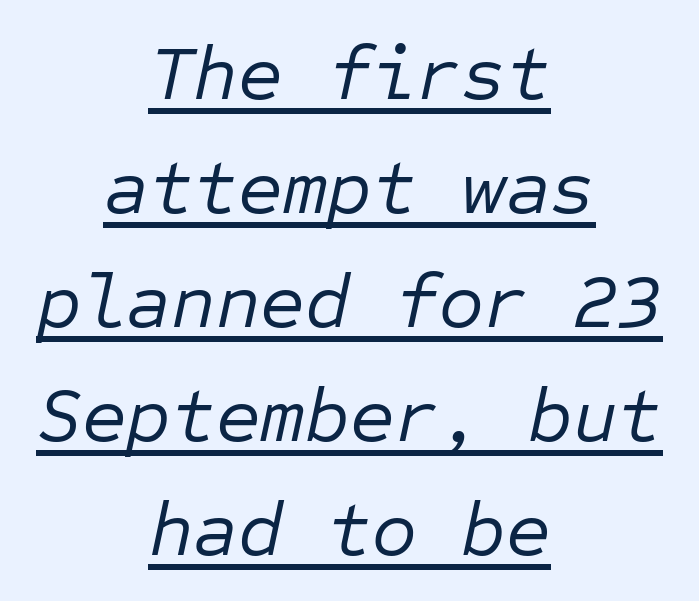
Q: Is the text bold? A: No.
Q: Is the text italic (slanted)? A: Yes, it leans right by about 12 degrees.
Q: Is the text underlined? A: Yes.
Q: How is the paragraph aligned? A: Centered.
Q: Is the spacing between letters normal or unusually wide? A: Normal.
Q: Is the spacing between lines tight, normal or loose? A: Normal.
Q: Width (condensed, normal, or wide)? A: Normal.
Q: Stroke contrast? A: Low.
Q: x-height? A: Medium.
Q: Monospaced? A: Yes.
